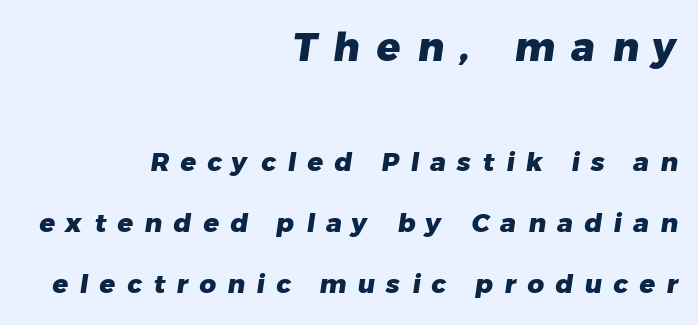
{"serif": "no", "bold": "yes", "weight": "heavy", "width": "normal", "stroke_contrast": "low", "x_height": "medium", "monospaced": "no", "underline": "no", "align": "right", "line_spacing": "loose", "line_spacing_ratio": 2.35, "letter_spacing": "wide", "letter_spacing_em": 0.44, "larger_block": "first", "size_ratio": 1.5, "glyph_px": 39}
